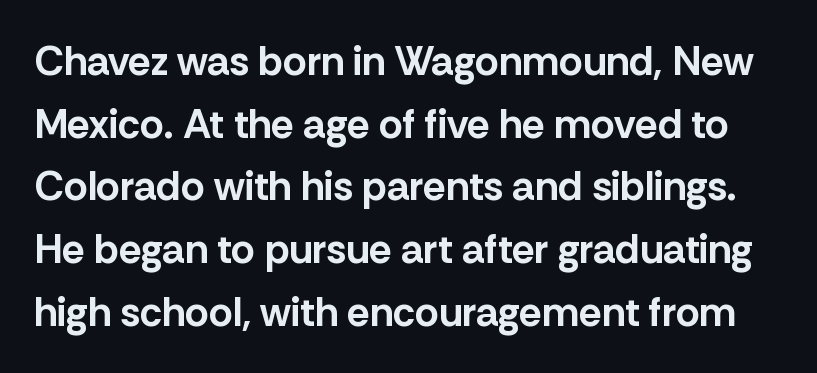
{"serif": "no", "italic": "no", "bold": "yes", "weight": "bold", "width": "normal", "stroke_contrast": "low", "x_height": "medium", "monospaced": "no", "underline": "no", "line_spacing": "normal", "line_spacing_ratio": 1.53, "letter_spacing": "normal", "letter_spacing_em": 0.0, "glyph_px": 41}
